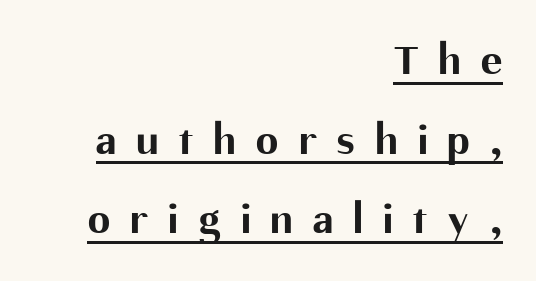
The image shows 45 px bold sans-serif type, upright; set right-aligned, line spacing 1.77x, unusually wide letter spacing (+0.44 em), underlined; medium stroke contrast and a medium x-height.
